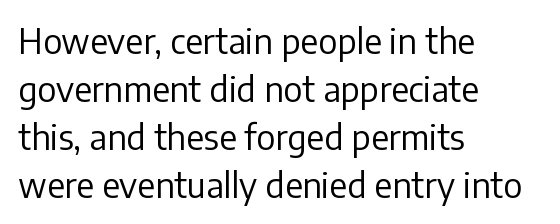
{"serif": "no", "italic": "no", "bold": "no", "weight": "regular", "width": "normal", "stroke_contrast": "low", "x_height": "medium", "monospaced": "no", "underline": "no", "align": "left", "line_spacing": "normal", "line_spacing_ratio": 1.41, "letter_spacing": "normal", "letter_spacing_em": 0.0, "glyph_px": 34}
